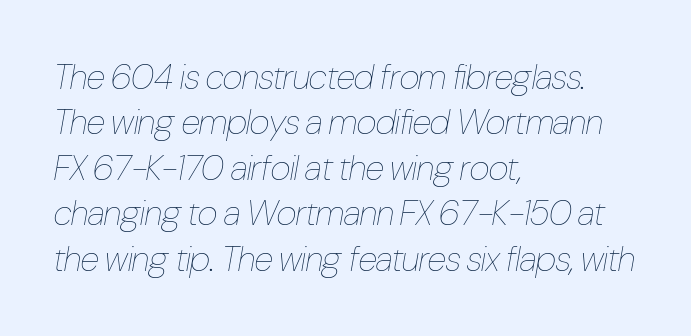
The passage shown stacks its lines at a standard gap. The font sits on the lighter half of the weight spectrum, regular included. Does the copy run flush right? No — it runs flush left. Beneath every word, the page is bare.
